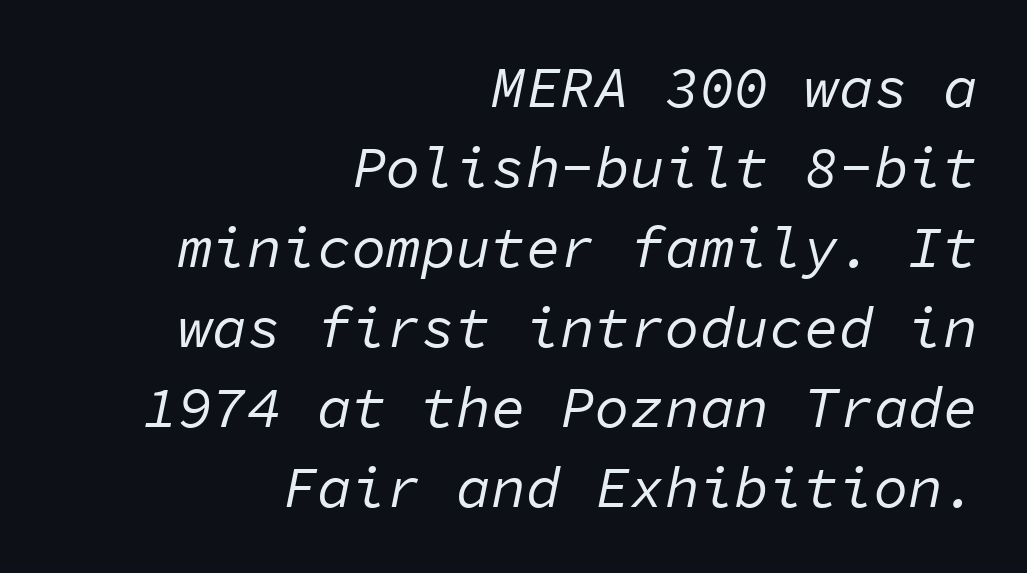
The axis of the letterforms is tilted away from vertical. Nobody touched the tracking dial on this one. The vertical gap from one line to the next is medium. The paragraph has a hard right edge and a soft left edge. Fixed-width glyphs throughout — classic coding-font behaviour. The passage shown is not underscored anywhere.
